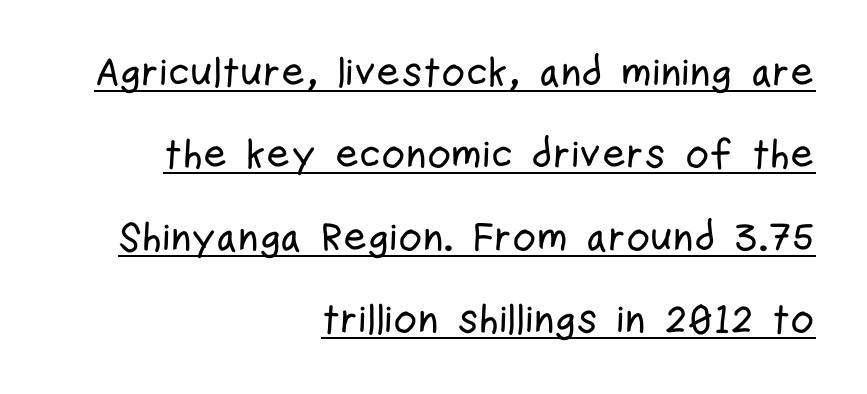
Q: Is the text italic (slanted)? A: No, it is upright.
Q: Is the typeface a serif or a sans-serif typeface? A: Sans-serif.
Q: Is the text underlined? A: Yes.
Q: How is the paragraph aligned? A: Right-aligned.
Q: Is the spacing between letters normal or unusually wide? A: Normal.
Q: Is the spacing between lines tight, normal or loose? A: Loose.
Q: Width (condensed, normal, or wide)? A: Condensed.
Q: Stroke contrast? A: Low.
Q: x-height? A: Medium.
Q: Monospaced? A: No.
